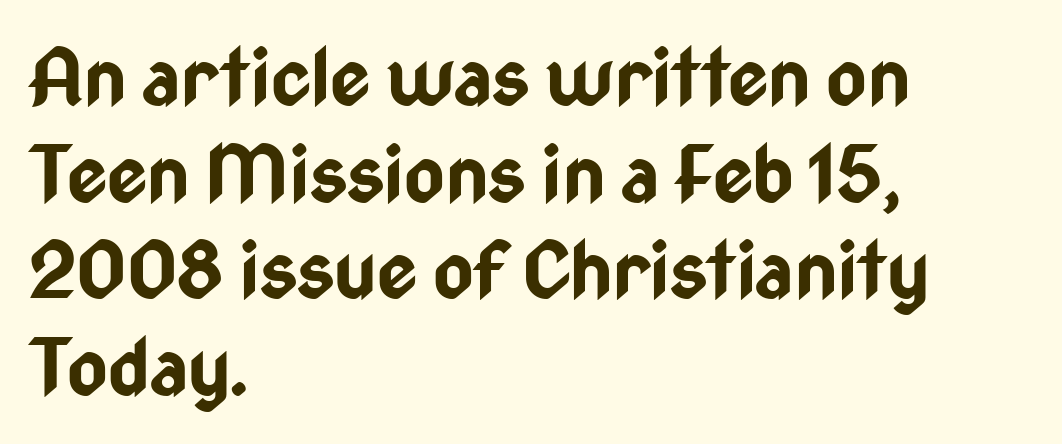
The image shows 78 px bold, condensed sans-serif type, upright; set left-aligned, line spacing 1.24x, normal letter spacing, not underlined; low stroke contrast and a medium x-height.
